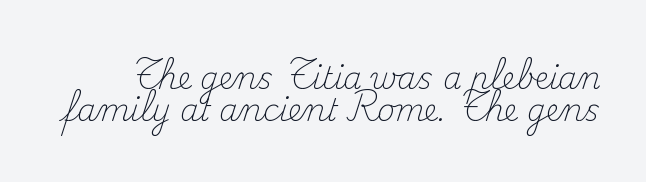
Q: Is the text bold? A: No.
Q: Is the text italic (slanted)? A: Yes.
Q: Is the typeface a serif or a sans-serif typeface? A: Serif.
Q: Is the text underlined? A: No.
Q: Is the spacing between letters normal or unusually wide? A: Normal.
Q: Is the spacing between lines tight, normal or loose? A: Tight.
Q: Width (condensed, normal, or wide)? A: Normal.
Q: Stroke contrast? A: Medium.
Q: x-height? A: Small.
Q: Monospaced? A: No.
